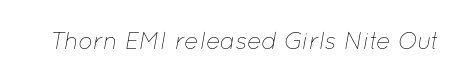
Q: Is the text bold? A: No.
Q: Is the text italic (slanted)? A: Yes, it leans right by about 12 degrees.
Q: Is the text underlined? A: No.
Q: Is the spacing between letters normal or unusually wide? A: Normal.
